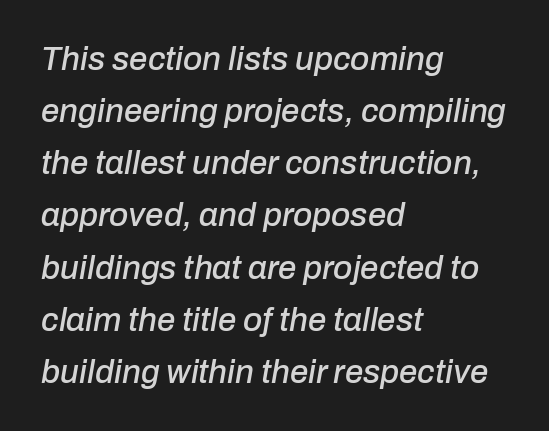
Just letters on the line, the space beneath them empty. Here the designer chose a conventional face with non-uniform glyph widths. The passage shown stacks its lines at a standard gap. Horizontally, the lines are justified to the leading edge only.
